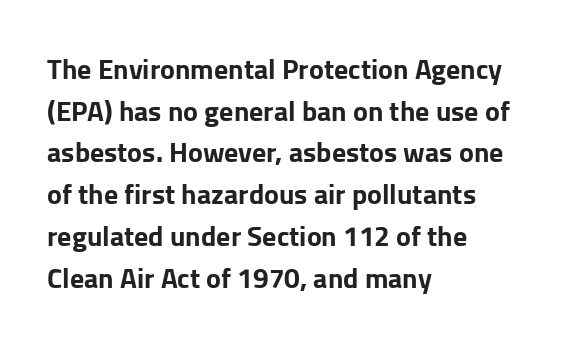
This rendering uses left alignment, leaving the right contour irregular. This is sans-serif lettering, the kind often seen on screens and signage. Do the letters lean? They stand straight. Glyph-to-glyph distance matches everyday printed text. Students, observe: this is what conventionally led text looks like.
